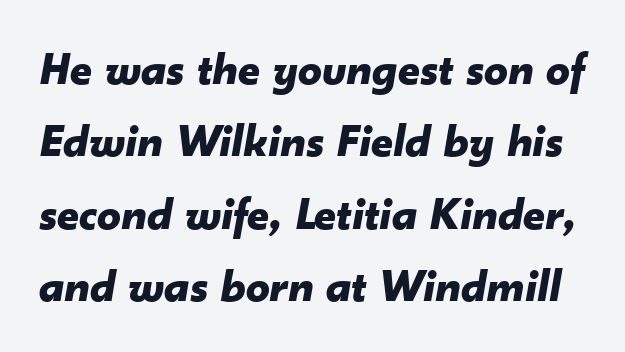
The image shows 47 px bold type, italic (leaning right); set normal line spacing (1.54x), normal letter spacing, not underlined; low stroke contrast and a small x-height.
